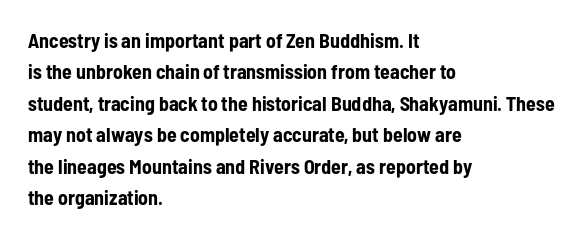
The image shows 20 px bold type, upright; set left-aligned, normal line spacing (1.57x), normal letter spacing, not underlined.
